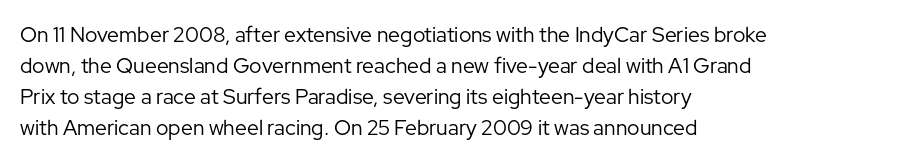
Q: Is the text bold? A: No.
Q: Is the text italic (slanted)? A: No, it is upright.
Q: Is the text underlined? A: No.
Q: How is the paragraph aligned? A: Left-aligned.
Q: Is the spacing between letters normal or unusually wide? A: Normal.
Q: Is the spacing between lines tight, normal or loose? A: Normal.
